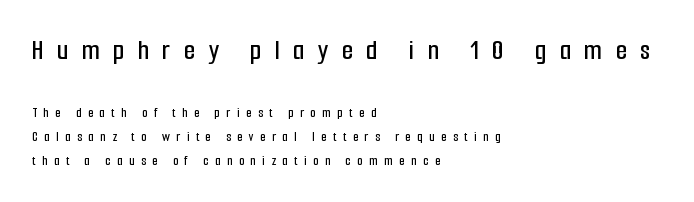
The image shows 29 px condensed sans-serif type, upright; set left-aligned, normal line spacing (1.69x), unusually wide letter spacing (+0.46 em), not underlined; the first (top) block is 2.07x larger; low stroke contrast and a medium x-height.
